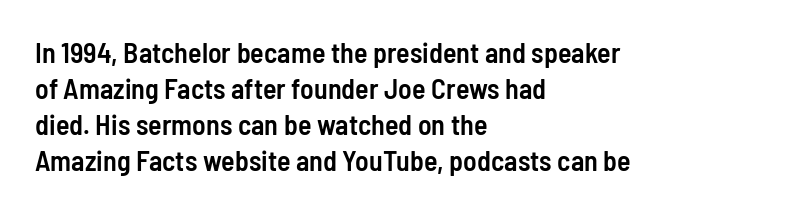
The lettering holds an erect, upright posture throughout. Beneath every word, the page is bare. In terms of letterspacing, this is plain default setting. What's the leading like? Ordinary, nothing unusual.
